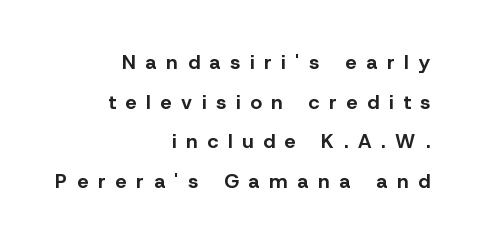
The image shows 20 px bold type, upright; set right-aligned, loose line spacing (1.98x), unusually wide letter spacing (+0.49 em), not underlined.
